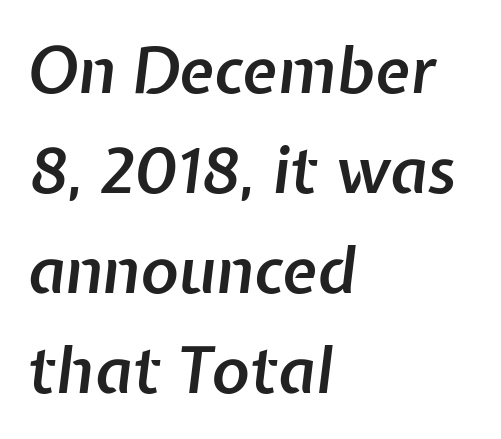
Q: Is the text bold? A: Semi-bold.
Q: Is the text italic (slanted)? A: Yes, it leans right by about 7 degrees.
Q: Is the text underlined? A: No.
Q: How is the paragraph aligned? A: Left-aligned.
Q: Is the spacing between letters normal or unusually wide? A: Normal.
Q: Is the spacing between lines tight, normal or loose? A: Normal.
Q: Width (condensed, normal, or wide)? A: Normal.
Q: Stroke contrast? A: Low.
Q: x-height? A: Medium.
Q: Monospaced? A: No.
